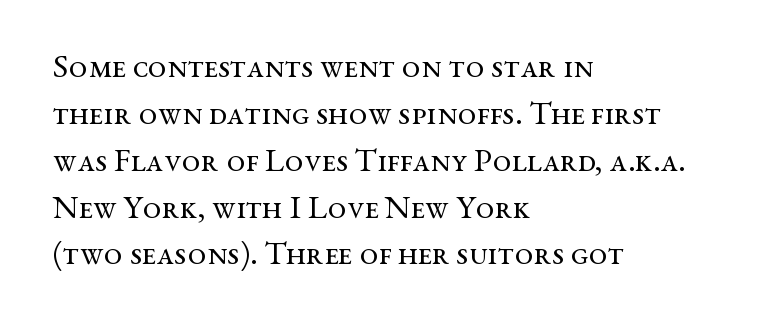
Underline: absent. Leading matches the norm, producing a regular column. Spacing verdict: proportional, widths tailored to each character. The face used here is seriffed, in the tradition of book romans. The typesetting does not lean heavy: it is not bold.
